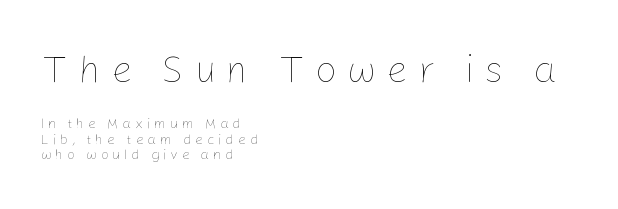
{"italic": "no", "bold": "no", "weight": "thin", "width": "normal", "stroke_contrast": "low", "x_height": "medium", "monospaced": "no", "underline": "no", "align": "left", "line_spacing": "tight", "line_spacing_ratio": 1.08, "letter_spacing": "wide", "letter_spacing_em": 0.27, "larger_block": "first", "size_ratio": 2.71, "glyph_px": 38}
